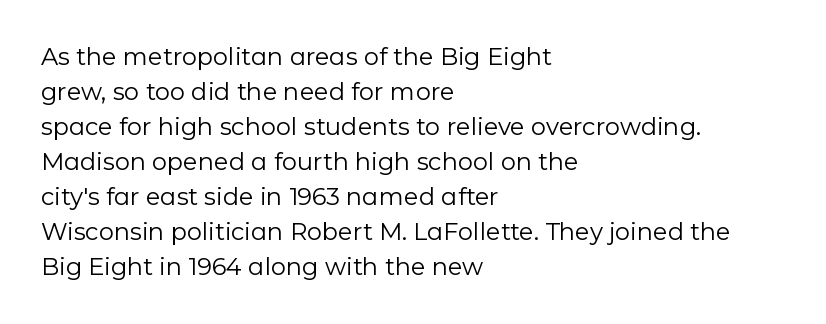
Q: Is the text bold? A: No.
Q: Is the text italic (slanted)? A: No, it is upright.
Q: Is the text underlined? A: No.
Q: How is the paragraph aligned? A: Left-aligned.
Q: Is the spacing between letters normal or unusually wide? A: Normal.
Q: Is the spacing between lines tight, normal or loose? A: Normal.
